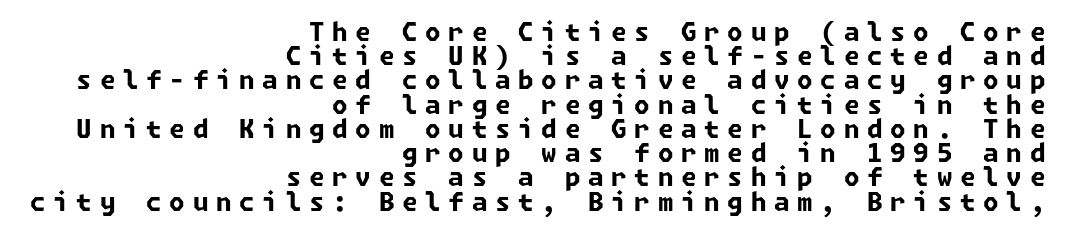
Heavy, bold letterforms. Very little white space separates one row of letters from the next. Is the block centered? No — it sits flush against the right margin. Letters rest on an invisible, unmarked baseline. Loose tracking; the words dissolve into strings of separated letters.
